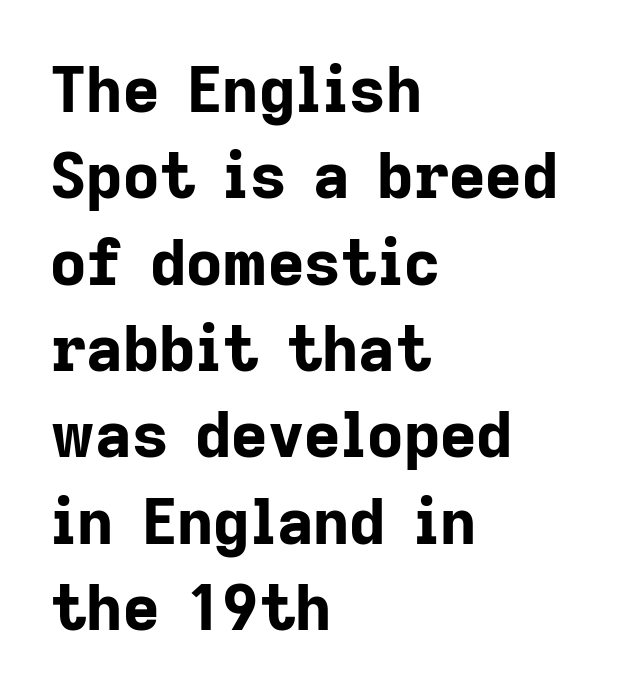
Spacing verdict: proportional, widths tailored to each character. Line beginnings align vertically; line endings do not. These lines are composed in type without serifs. Glance below the letters and you will spot only blank space. These words are printed bold, with thick strokes throughout. Whoever set this chose a conventional vertical rhythm.
